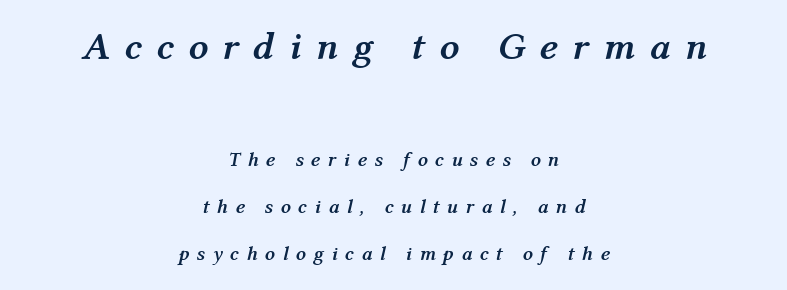
The image shows 39 px semibold type, italic (leaning right); set centered, loose line spacing (2.37x), unusually wide letter spacing (+0.37 em), not underlined; the first (top) block is 1.95x larger; medium stroke contrast and a medium x-height.
